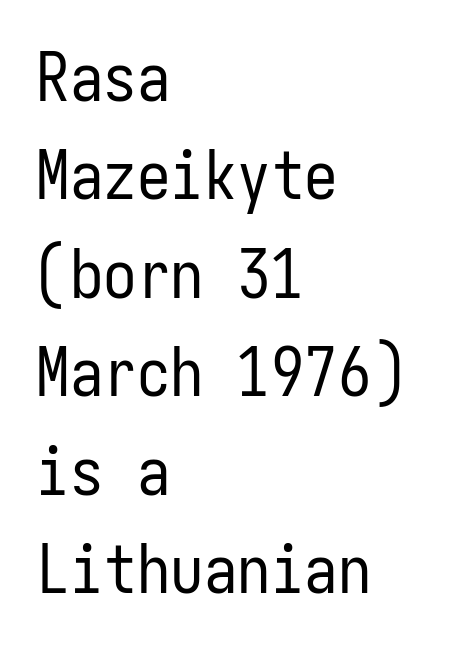
Q: Is the text bold? A: No.
Q: Is the text italic (slanted)? A: No, it is upright.
Q: Is the typeface a serif or a sans-serif typeface? A: Sans-serif.
Q: Is the text underlined? A: No.
Q: How is the paragraph aligned? A: Left-aligned.
Q: Is the spacing between letters normal or unusually wide? A: Normal.
Q: Is the spacing between lines tight, normal or loose? A: Normal.
Q: Width (condensed, normal, or wide)? A: Condensed.
Q: Stroke contrast? A: Low.
Q: x-height? A: Medium.
Q: Monospaced? A: Yes.
